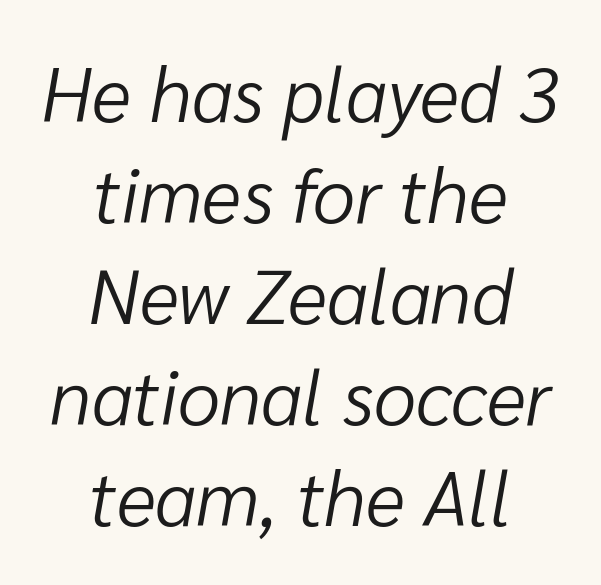
Q: Is the text bold? A: No.
Q: Is the text italic (slanted)? A: Yes, it leans right by about 10 degrees.
Q: Is the text underlined? A: No.
Q: How is the paragraph aligned? A: Centered.
Q: Is the spacing between letters normal or unusually wide? A: Normal.
Q: Is the spacing between lines tight, normal or loose? A: Normal.
Q: Width (condensed, normal, or wide)? A: Normal.
Q: Stroke contrast? A: Low.
Q: x-height? A: Medium.
Q: Monospaced? A: No.
